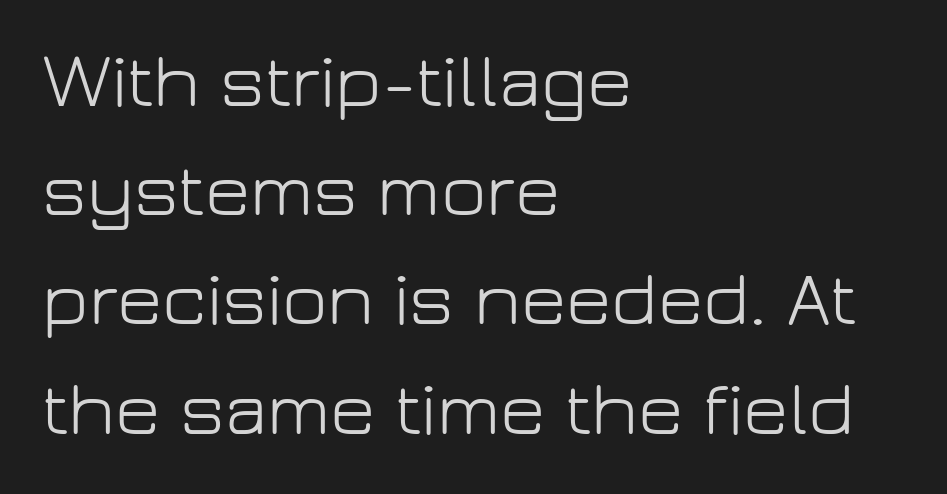
Q: Is the text bold? A: No.
Q: Is the text italic (slanted)? A: No, it is upright.
Q: Is the typeface a serif or a sans-serif typeface? A: Sans-serif.
Q: Is the text underlined? A: No.
Q: How is the paragraph aligned? A: Left-aligned.
Q: Is the spacing between letters normal or unusually wide? A: Normal.
Q: Is the spacing between lines tight, normal or loose? A: Normal.
Q: Width (condensed, normal, or wide)? A: Normal.
Q: Stroke contrast? A: Low.
Q: x-height? A: Medium.
Q: Monospaced? A: No.
